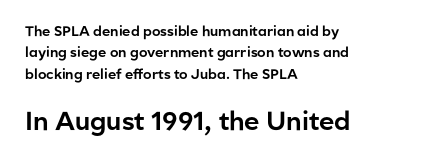
The image shows 26 px text type, upright; set left-aligned, normal line spacing (1.53x), normal letter spacing, not underlined; the second (bottom) block is 1.86x larger.
